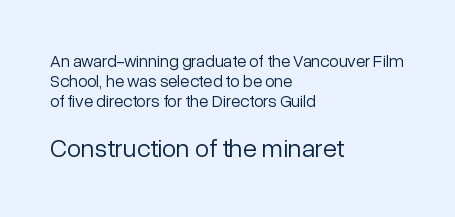
The image shows 26 px text type, upright; set left-aligned, line spacing 1.18x, normal letter spacing, not underlined; the second (bottom) block is 1.53x larger.
